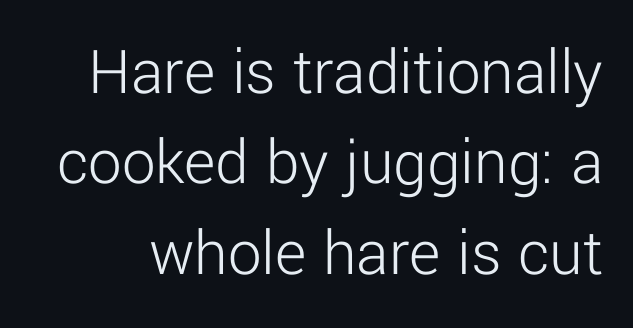
{"serif": "no", "italic": "no", "bold": "no", "weight": "light", "width": "normal", "stroke_contrast": "low", "x_height": "medium", "monospaced": "no", "underline": "no", "line_spacing": "normal", "line_spacing_ratio": 1.35, "letter_spacing": "normal", "letter_spacing_em": 0.0, "glyph_px": 67}
